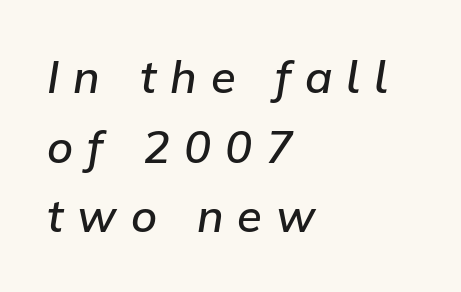
Q: Is the text bold? A: Semi-bold.
Q: Is the text italic (slanted)? A: Yes, it leans right by about 9 degrees.
Q: Is the text underlined? A: No.
Q: How is the paragraph aligned? A: Left-aligned.
Q: Is the spacing between letters normal or unusually wide? A: Unusually wide.
Q: Is the spacing between lines tight, normal or loose? A: Normal.
Q: Width (condensed, normal, or wide)? A: Normal.
Q: Stroke contrast? A: Low.
Q: x-height? A: Medium.
Q: Monospaced? A: No.
